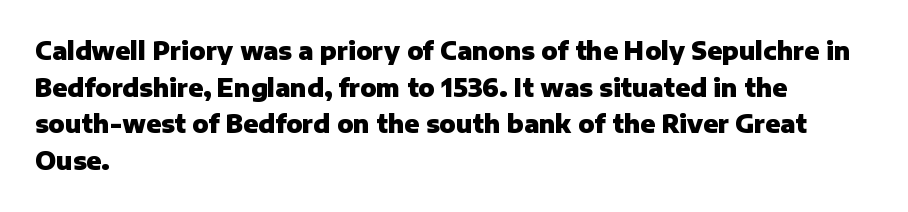
{"italic": "no", "bold": "yes", "underline": "no", "align": "left", "line_spacing": "normal", "line_spacing_ratio": 1.53, "letter_spacing": "normal", "letter_spacing_em": 0.0, "glyph_px": 24}
